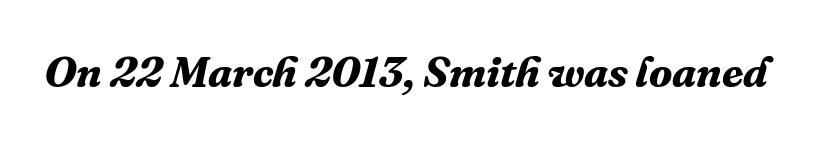
The image shows 43 px bold serif type, italic (leaning right); set normal letter spacing, not underlined; medium stroke contrast and a medium x-height.
